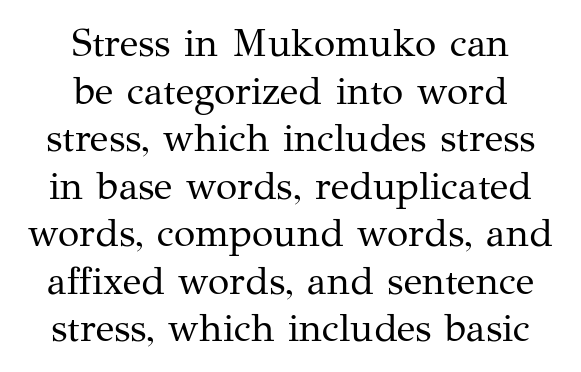
Q: Is the text bold? A: No.
Q: Is the text italic (slanted)? A: No, it is upright.
Q: Is the typeface a serif or a sans-serif typeface? A: Serif.
Q: Is the text underlined? A: No.
Q: How is the paragraph aligned? A: Centered.
Q: Is the spacing between letters normal or unusually wide? A: Normal.
Q: Width (condensed, normal, or wide)? A: Normal.
Q: Stroke contrast? A: Medium.
Q: x-height? A: Medium.
Q: Monospaced? A: No.
